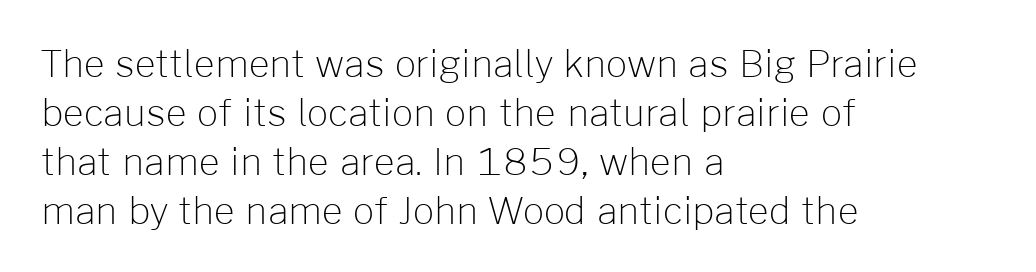
Q: Is the text bold? A: No.
Q: Is the text italic (slanted)? A: No, it is upright.
Q: Is the typeface a serif or a sans-serif typeface? A: Sans-serif.
Q: Is the text underlined? A: No.
Q: How is the paragraph aligned? A: Left-aligned.
Q: Is the spacing between letters normal or unusually wide? A: Normal.
Q: Is the spacing between lines tight, normal or loose? A: Normal.
Q: Width (condensed, normal, or wide)? A: Normal.
Q: Stroke contrast? A: Low.
Q: x-height? A: Medium.
Q: Monospaced? A: No.
